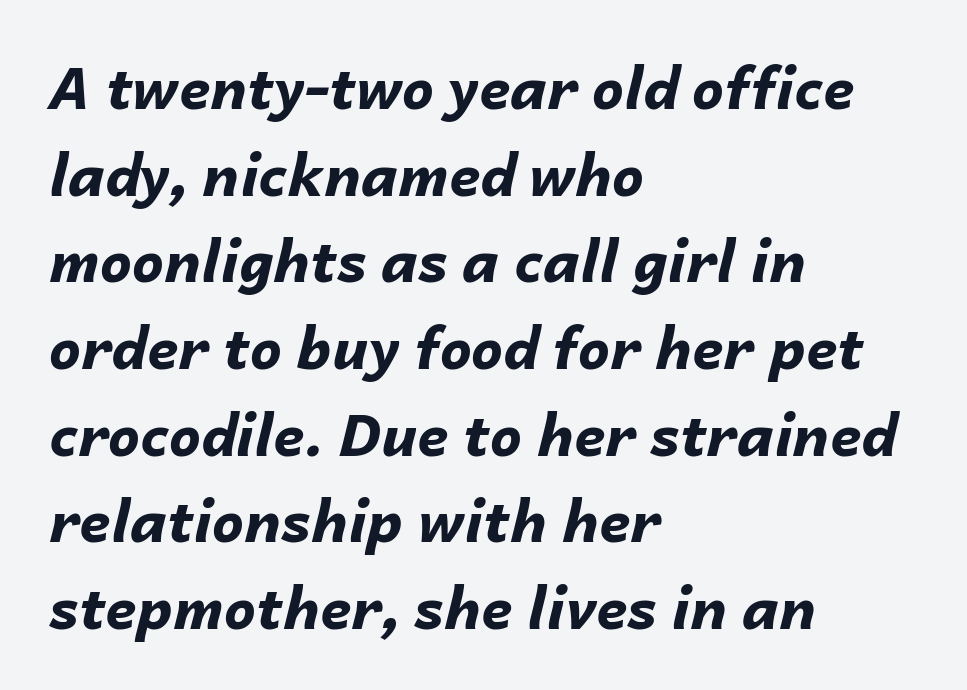
Q: Is the text bold? A: Yes.
Q: Is the text italic (slanted)? A: Yes, it leans right by about 14 degrees.
Q: Is the text underlined? A: No.
Q: How is the paragraph aligned? A: Left-aligned.
Q: Is the spacing between letters normal or unusually wide? A: Normal.
Q: Is the spacing between lines tight, normal or loose? A: Normal.
Q: Width (condensed, normal, or wide)? A: Normal.
Q: Stroke contrast? A: Low.
Q: x-height? A: Medium.
Q: Monospaced? A: No.
